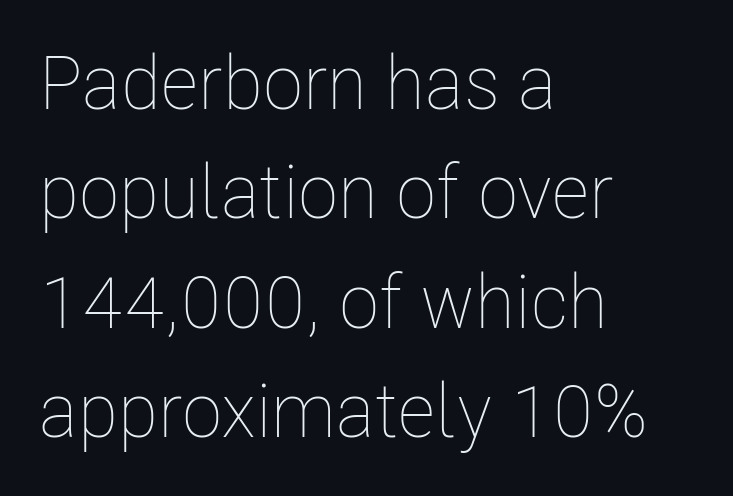
Q: Is the text bold? A: No.
Q: Is the text italic (slanted)? A: No, it is upright.
Q: Is the text underlined? A: No.
Q: How is the paragraph aligned? A: Left-aligned.
Q: Is the spacing between letters normal or unusually wide? A: Normal.
Q: Is the spacing between lines tight, normal or loose? A: Normal.
Q: Width (condensed, normal, or wide)? A: Condensed.
Q: Stroke contrast? A: Low.
Q: x-height? A: Medium.
Q: Monospaced? A: No.
